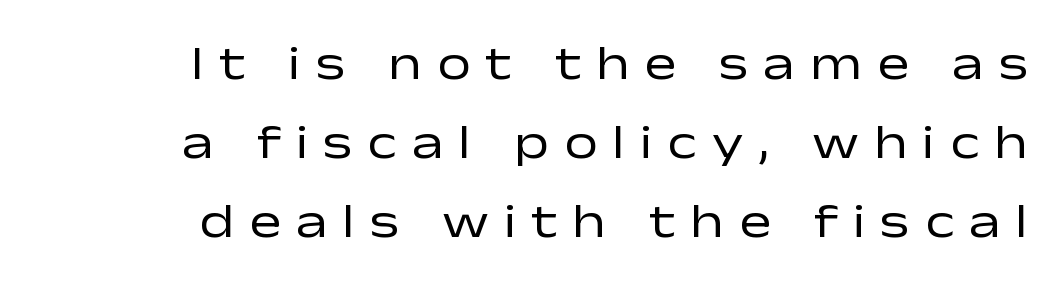
The image shows 48 px regular-weight, wide sans-serif type, upright; set right-aligned, normal line spacing (1.65x), unusually wide letter spacing (+0.31 em), not underlined; low stroke contrast and a medium x-height.
